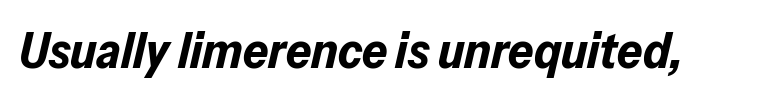
{"italic": "yes", "lean": "right", "slant_degrees": 13, "bold": "yes", "weight": "bold", "width": "normal", "stroke_contrast": "low", "x_height": "medium", "monospaced": "no", "underline": "no", "letter_spacing": "normal", "letter_spacing_em": 0.0, "glyph_px": 50}
